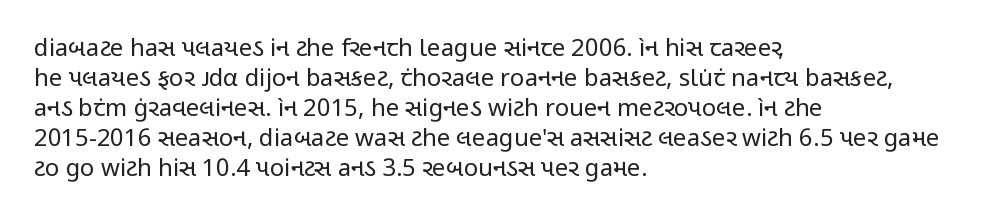
{"italic": "no", "bold": "no", "underline": "no", "align": "left", "line_spacing": "normal", "line_spacing_ratio": 1.25, "letter_spacing": "normal", "letter_spacing_em": 0.0, "glyph_px": 24}
